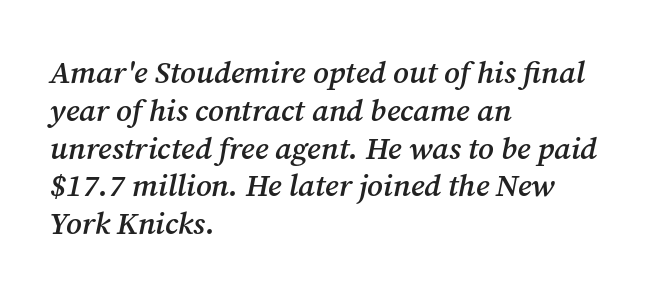
All the whitespace from short lines collects on the right. Letterform terminals end in serifs throughout the passage. The baseline area is clear. You could call the tracking neutral — neither tight nor loose. Would a proofreader flag this as italicized? Yes. Do the characters align in a grid? No, the font is proportional.
